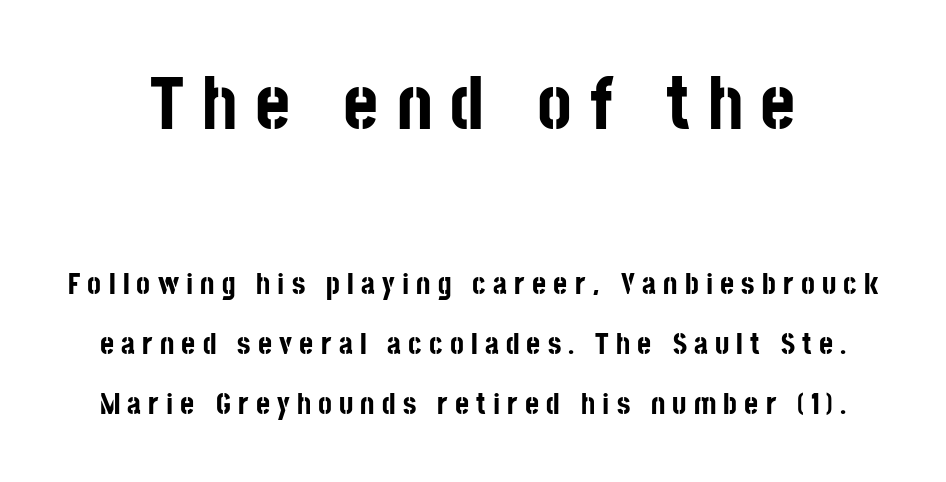
The image shows 75 px bold, condensed sans-serif type, upright; set loose line spacing (2.01x), unusually wide letter spacing (+0.24 em), not underlined; the first (top) block is 2.5x larger; low stroke contrast and a large x-height.
